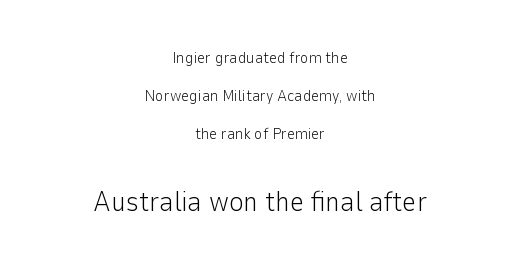
{"serif": "no", "italic": "no", "bold": "no", "weight": "light", "width": "normal", "stroke_contrast": "low", "x_height": "medium", "monospaced": "no", "underline": "no", "align": "center", "line_spacing": "loose", "line_spacing_ratio": 2.36, "letter_spacing": "normal", "letter_spacing_em": 0.0, "larger_block": "second", "size_ratio": 1.75, "glyph_px": 28}
